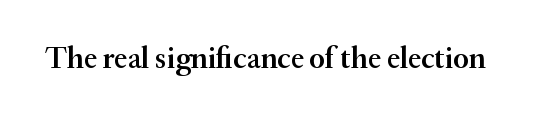
The image shows 30 px semibold serif type, upright; set normal letter spacing, not underlined; medium stroke contrast and a small x-height.
